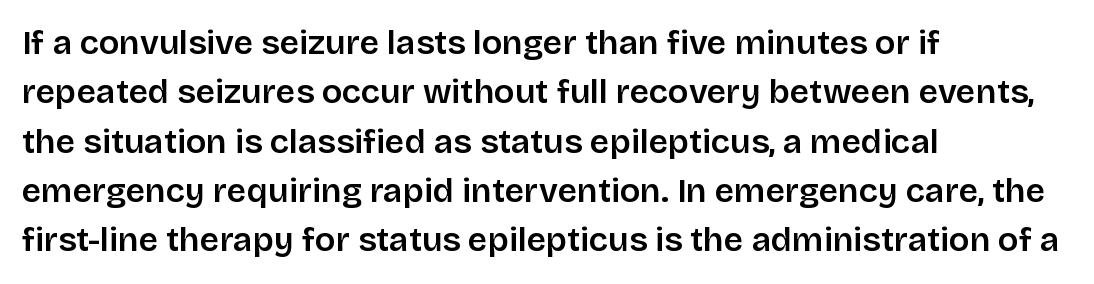
The image shows 34 px sans-serif type, upright; set left-aligned, normal line spacing (1.45x), normal letter spacing, not underlined; low stroke contrast and a large x-height.
